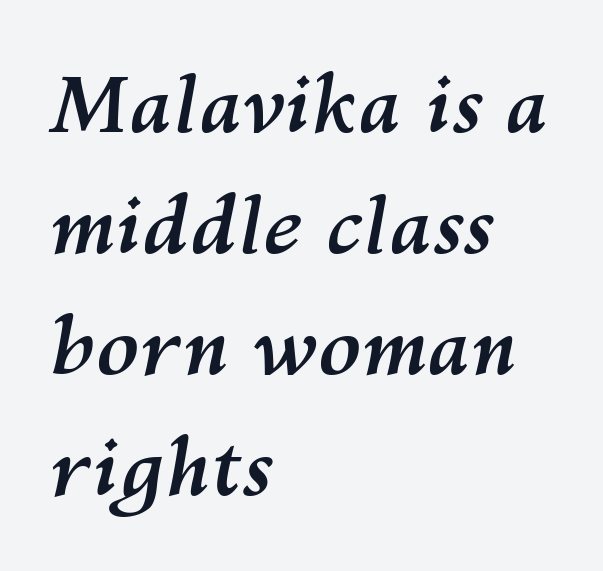
The specimen reads as italic at a glance. Words appear dense and cohesive because spacing is normal. Here the designer chose a conventional face with non-uniform glyph widths. Anything drawn beneath the words? Only blank space. The rag falls on the right side of this text block.
